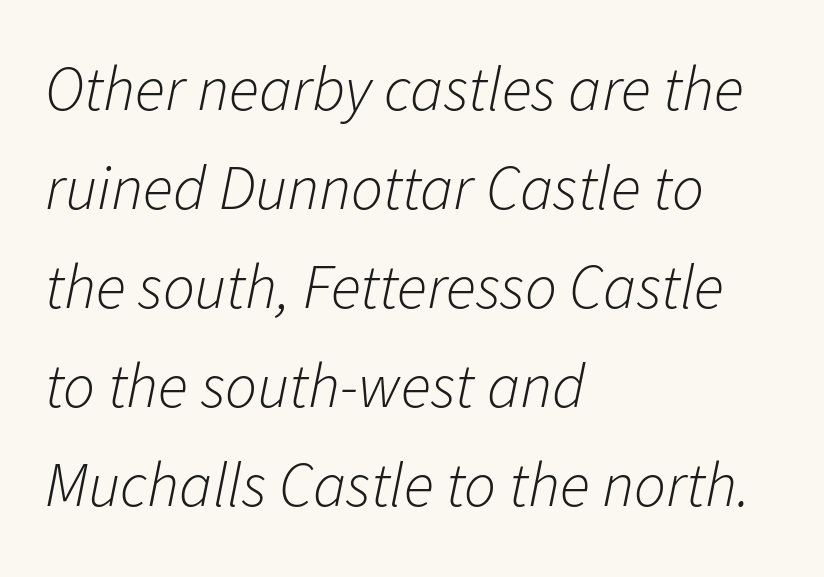
Q: Is the text bold? A: No.
Q: Is the text italic (slanted)? A: Yes, it leans right by about 11 degrees.
Q: Is the text underlined? A: No.
Q: How is the paragraph aligned? A: Left-aligned.
Q: Is the spacing between letters normal or unusually wide? A: Normal.
Q: Is the spacing between lines tight, normal or loose? A: Normal.
Q: Width (condensed, normal, or wide)? A: Normal.
Q: Stroke contrast? A: Low.
Q: x-height? A: Medium.
Q: Monospaced? A: No.
